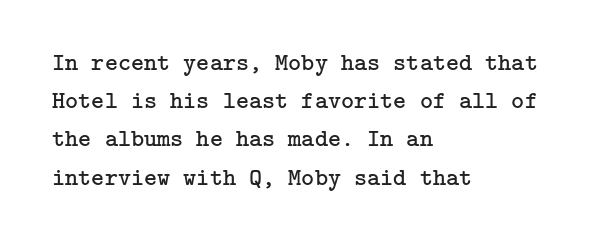
{"italic": "no", "bold": "no", "underline": "no", "align": "left", "line_spacing": "normal", "line_spacing_ratio": 1.53, "letter_spacing": "normal", "letter_spacing_em": 0.0, "glyph_px": 25}
